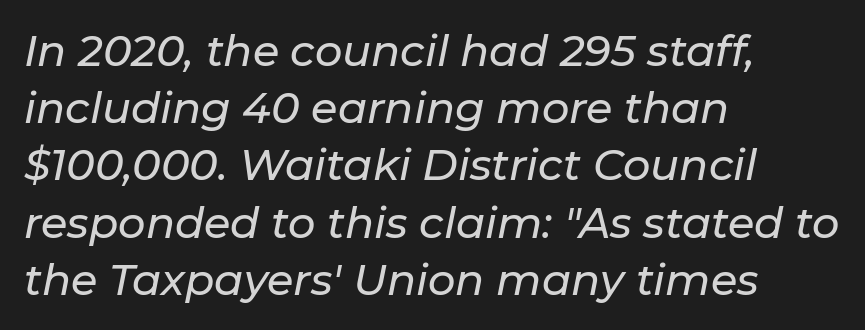
Q: Is the text italic (slanted)? A: Yes, it leans right by about 11 degrees.
Q: Is the text underlined? A: No.
Q: How is the paragraph aligned? A: Left-aligned.
Q: Is the spacing between letters normal or unusually wide? A: Normal.
Q: Is the spacing between lines tight, normal or loose? A: Normal.
Q: Width (condensed, normal, or wide)? A: Normal.
Q: Stroke contrast? A: Low.
Q: x-height? A: Medium.
Q: Monospaced? A: No.
